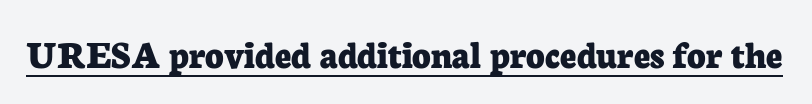
The passage shown is underscored from start to finish. The axis of the letterforms is exactly vertical. The rendering shows small feet on the letterforms — a serif design. This sample has the flowing, uneven cadence of proportional lettering.
